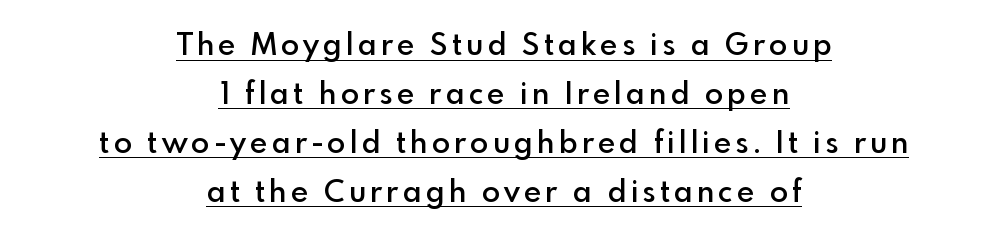
The image shows 30 px semibold sans-serif type, upright; set centered, normal line spacing (1.63x), underlined; a small x-height.
